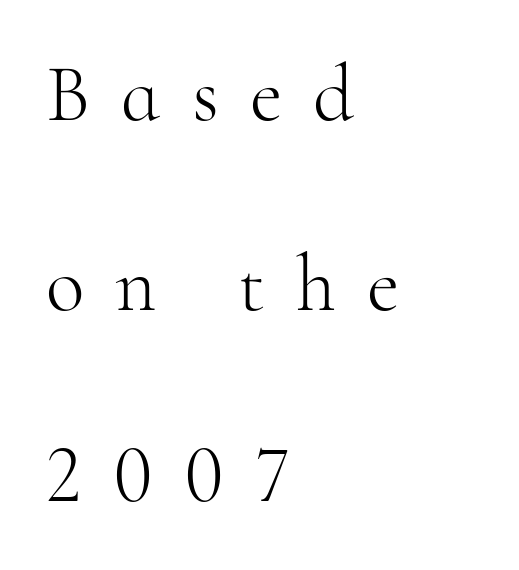
{"serif": "yes", "italic": "no", "bold": "no", "weight": "light", "width": "normal", "stroke_contrast": "high", "x_height": "small", "monospaced": "no", "underline": "no", "align": "left", "line_spacing": "loose", "line_spacing_ratio": 2.38, "letter_spacing": "wide", "letter_spacing_em": 0.39, "glyph_px": 80}
